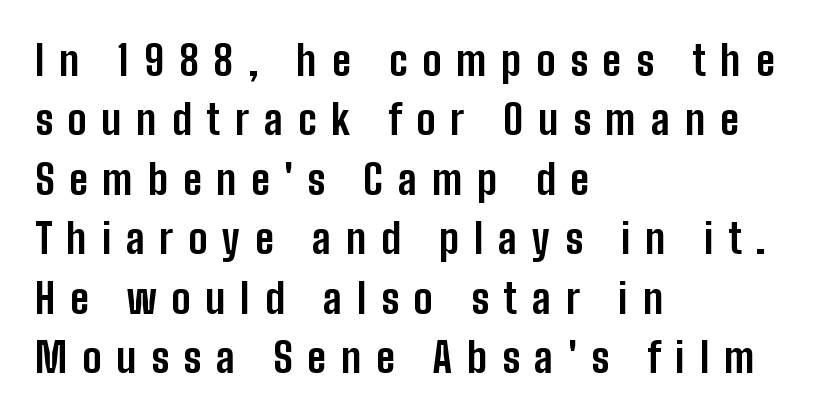
The image shows 41 px bold, condensed sans-serif type, upright; set left-aligned, normal line spacing (1.45x), unusually wide letter spacing (+0.36 em), not underlined; low stroke contrast and a medium x-height.
